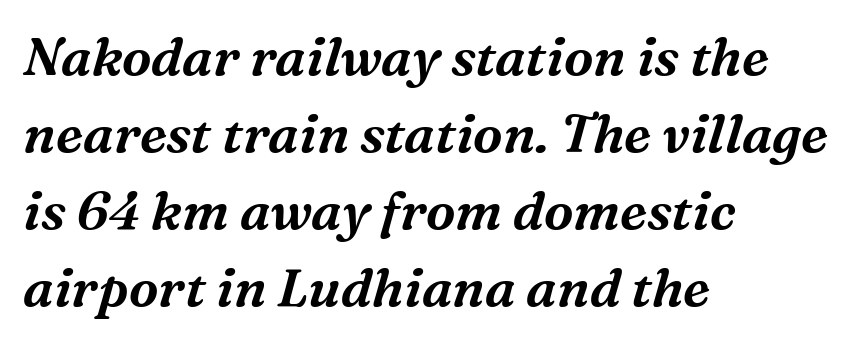
The gap between lines stays unmarked. Casual observation: everything's shoved over to the left. The rendering applies a slant to the glyphs. The face used here is seriffed, in the tradition of book romans. The designer left line spacing at the default.
